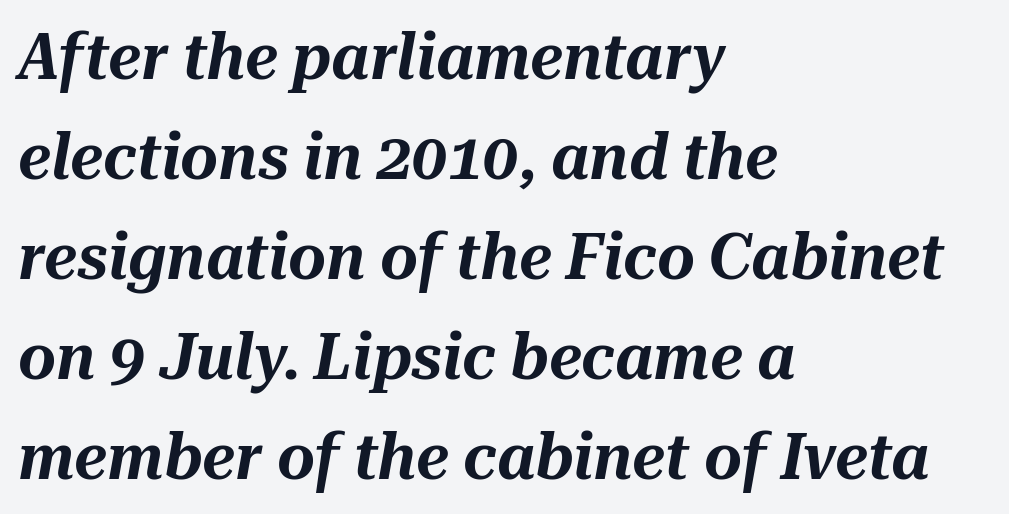
{"italic": "yes", "lean": "right", "slant_degrees": 10, "width": "normal", "stroke_contrast": "medium", "x_height": "medium", "monospaced": "no", "underline": "no", "align": "left", "line_spacing": "normal", "line_spacing_ratio": 1.54, "letter_spacing": "normal", "letter_spacing_em": 0.0, "glyph_px": 65}
